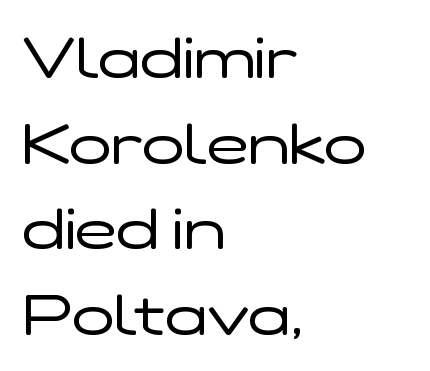
Each new line begins a customary step beneath the previous one. Style check: upright. Lines of text with bare space underneath. Proportional: the letters do not fall into vertical columns. Stems and bowls with no extra thickness — not bold. Letter spacing: default.
